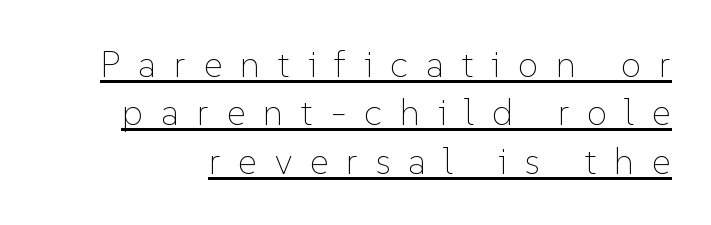
{"italic": "no", "bold": "no", "weight": "thin", "width": "normal", "stroke_contrast": "low", "x_height": "medium", "monospaced": "no", "underline": "yes", "line_spacing": "normal", "line_spacing_ratio": 1.31, "letter_spacing": "wide", "letter_spacing_em": 0.48, "glyph_px": 37}
